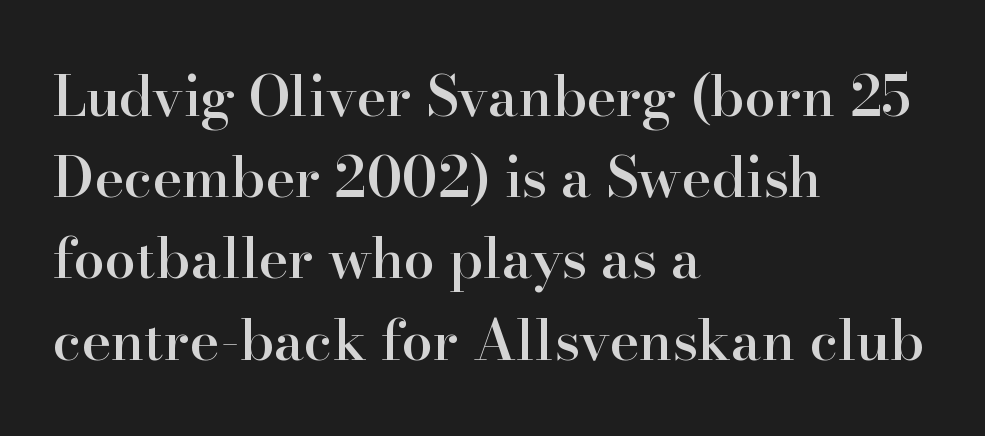
Q: Is the text bold? A: Semi-bold.
Q: Is the text italic (slanted)? A: No, it is upright.
Q: Is the typeface a serif or a sans-serif typeface? A: Serif.
Q: Is the text underlined? A: No.
Q: How is the paragraph aligned? A: Left-aligned.
Q: Is the spacing between letters normal or unusually wide? A: Normal.
Q: Is the spacing between lines tight, normal or loose? A: Normal.
Q: Width (condensed, normal, or wide)? A: Normal.
Q: Stroke contrast? A: High.
Q: x-height? A: Small.
Q: Monospaced? A: No.
